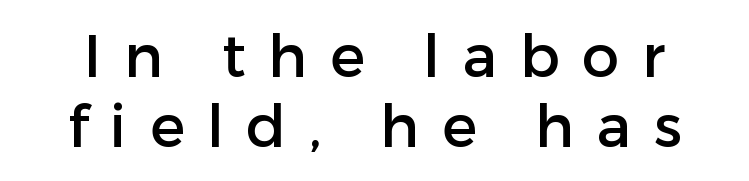
The image shows 59 px sans-serif type, upright; set line spacing 1.18x, unusually wide letter spacing (+0.38 em), not underlined; low stroke contrast and a medium x-height.
